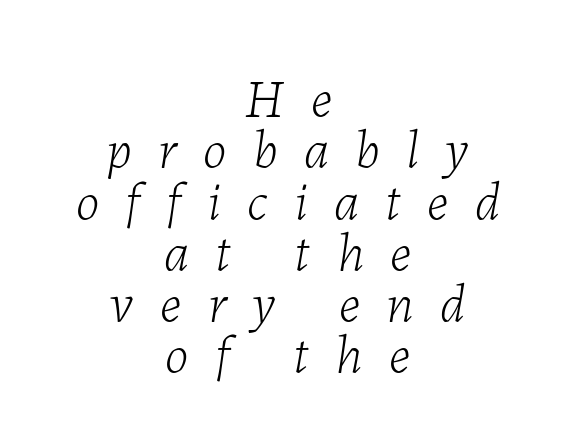
Q: Is the text bold? A: No.
Q: Is the text italic (slanted)? A: Yes, it leans right by about 7 degrees.
Q: Is the text underlined? A: No.
Q: How is the paragraph aligned? A: Centered.
Q: Is the spacing between letters normal or unusually wide? A: Unusually wide.
Q: Is the spacing between lines tight, normal or loose? A: Tight.
Q: Width (condensed, normal, or wide)? A: Normal.
Q: Stroke contrast? A: Low.
Q: x-height? A: Medium.
Q: Monospaced? A: No.
